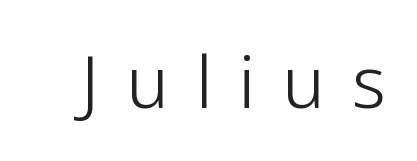
Tracking value appears strongly positive — letters spread wide. Nobody drew a line under any word here. Rendered with straight, roman letterforms. Note the varied advance widths — an 'i' is clearly narrower than an 'm'. The weight tops out at a normal text grade.
